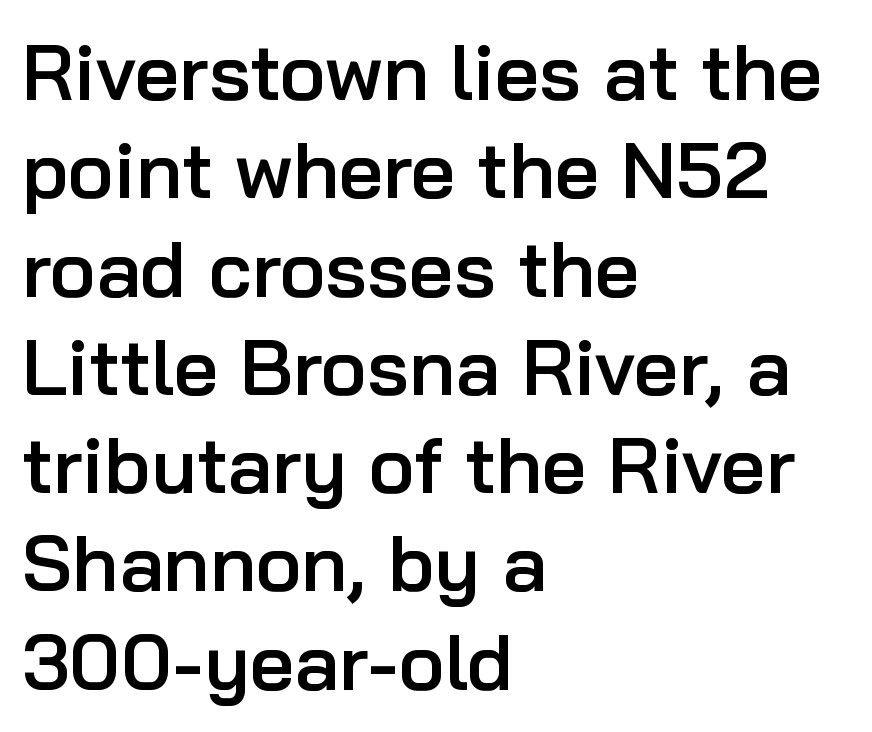
The foot of each line stays bare and open. Vertical strokes here are truly vertical. The rows are spaced the way most documents space them. Inter-character spacing is left at the font's built-in metrics.
